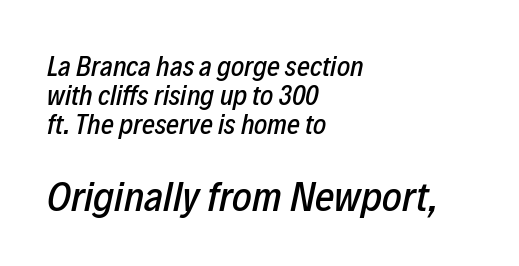
The image shows 42 px condensed type, italic (leaning right); set left-aligned, tight line spacing (1.04x), normal letter spacing, not underlined; the second (bottom) block is 1.5x larger; low stroke contrast and a medium x-height.
